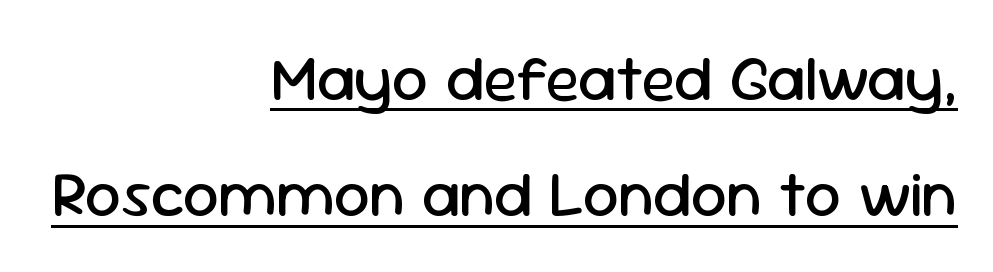
The image shows 64 px regular-weight sans-serif type, upright; set right-aligned, line spacing 1.82x, normal letter spacing, underlined; low stroke contrast and a medium x-height.
